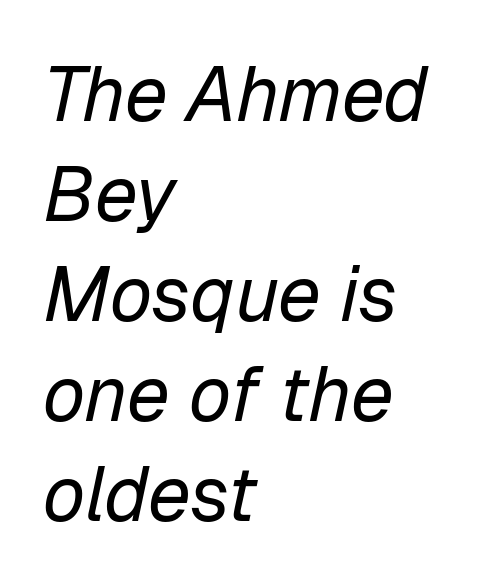
Honestly, there is no underline to notice here at all. The passage shown stacks its lines at a standard gap. This sample uses plain, unmodified letter spacing. Looks like regular typesetting: each glyph gets only the width it needs. The lettering tilts uniformly, giving the passage an italic look. The typeface has the unassuming heft of standard copy or less.
